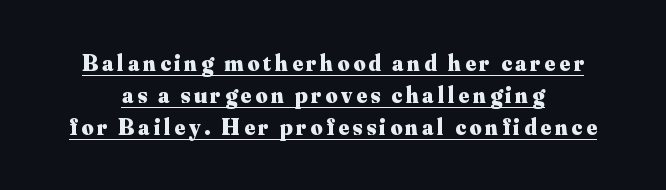
The image shows 23 px bold type, upright; set normal line spacing (1.4x), underlined.
